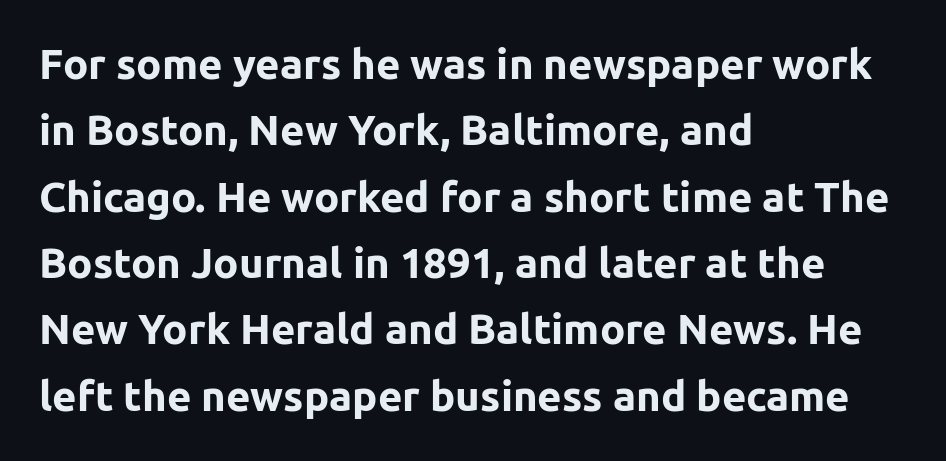
The letters stand upright; this is a roman face. Summary of weight: heavy, a full bold. The tracking reads as untouched default to a designer's eye. Every row of glyphs begins at an identical x-position on the left.
